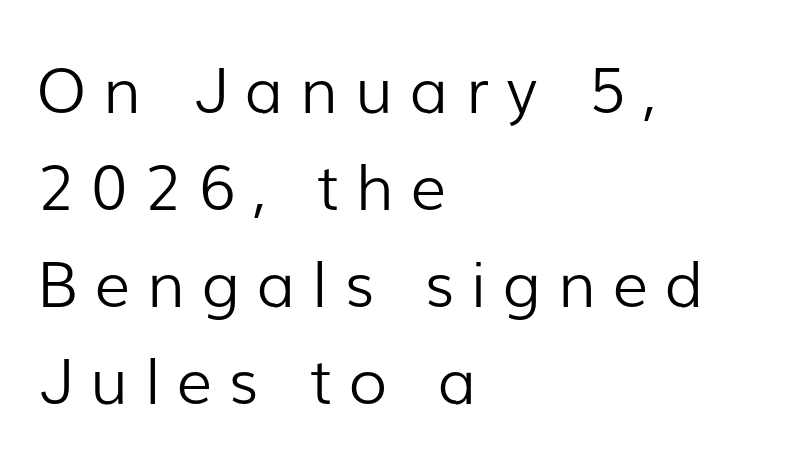
The image shows 63 px light sans-serif type, upright; set left-aligned, normal line spacing (1.54x), unusually wide letter spacing (+0.26 em), not underlined; low stroke contrast and a medium x-height.
